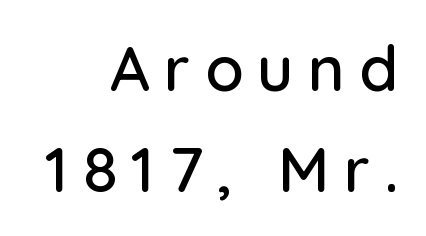
The image shows 63 px sans-serif type, upright; set right-aligned, normal line spacing (1.6x), unusually wide letter spacing (+0.22 em), not underlined; low stroke contrast and a medium x-height.
